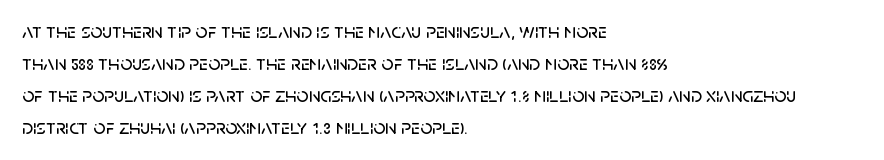
Q: Is the text italic (slanted)? A: No, it is upright.
Q: Is the text underlined? A: No.
Q: How is the paragraph aligned? A: Left-aligned.
Q: Is the spacing between letters normal or unusually wide? A: Normal.
Q: Is the spacing between lines tight, normal or loose? A: Normal.
